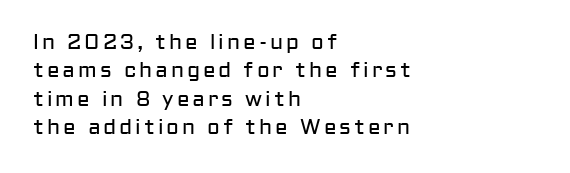
{"italic": "no", "bold": "no", "underline": "no", "align": "left", "line_spacing": "normal", "line_spacing_ratio": 1.35, "glyph_px": 21}
